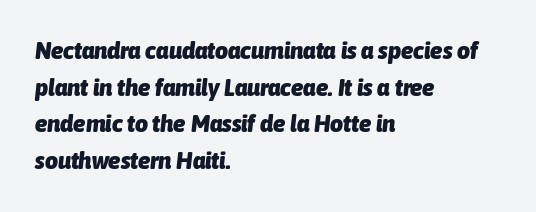
Q: Is the text bold? A: Yes.
Q: Is the text italic (slanted)? A: Yes, it leans right by about 6 degrees.
Q: Is the text underlined? A: No.
Q: How is the paragraph aligned? A: Left-aligned.
Q: Is the spacing between letters normal or unusually wide? A: Normal.
Q: Is the spacing between lines tight, normal or loose? A: Normal.
